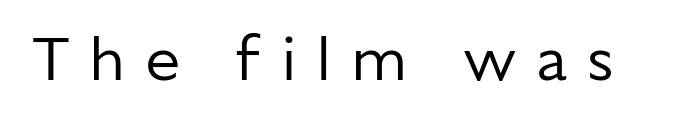
Do the letters lean? They stand straight. Are there feet on the stems? There aren't — it's a sans. Each letter keeps its own natural width here, so spacing adapts to shape. Glyph-to-glyph distance is far greater than everyday printed text.
